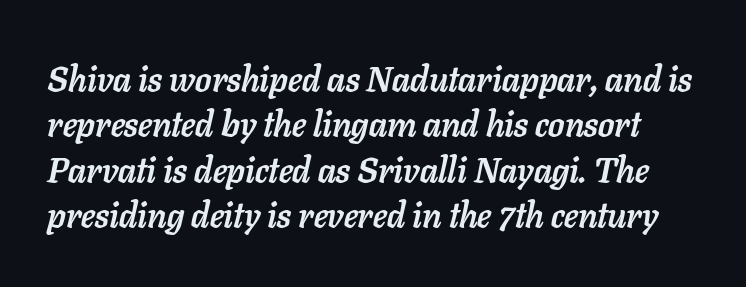
Compared with an ordinary text face, these strokes are far heavier — a full bold. This sample uses an oblique cut, with every glyph tilted off the vertical. Any mark beneath the type? The region is blank. There is no visible air inserted between adjacent glyphs. The space between consecutive lines is moderate.
